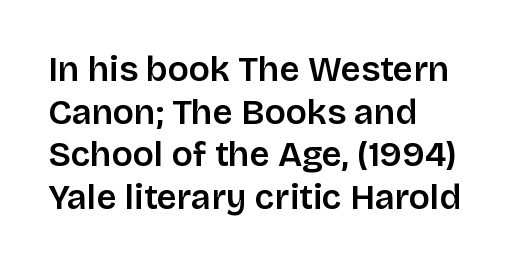
The lettering stays uniformly vertical, giving the passage a roman look. Each letter keeps its own natural width here, so spacing adapts to shape. The glyphs have the mass of a demibold cut, below bold. This sample uses a sans-serif face. Underline: absent. The compositor pushed each line to the left boundary.
